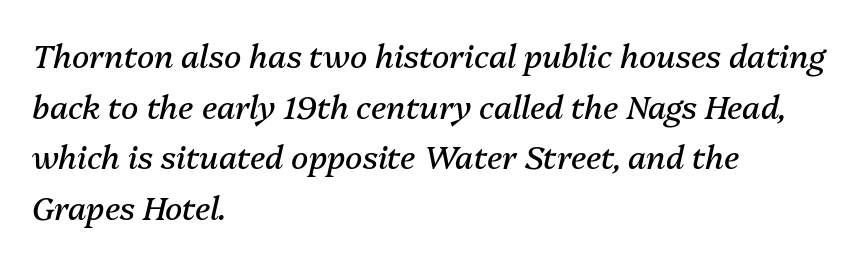
Is this a fixed-width face? No — the glyphs have proportional, varying widths. The rendering applies a slant to the glyphs. The letters look calm and open, with moderate or lighter stems. All the whitespace from short lines collects on the right.
